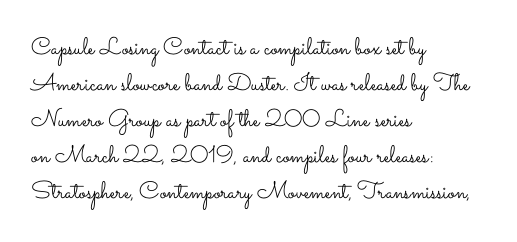
There is no visible air inserted between adjacent glyphs. The rendering anchors every line to the left-hand side. Counters stay open thanks to moderate or lighter strokes. Is there much room between lines? A standard amount, neither cramped nor airy. Type without underlining.
